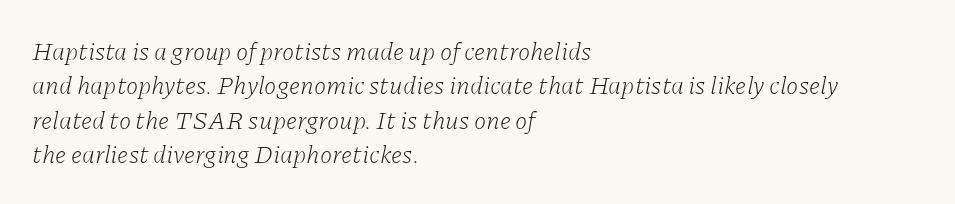
{"italic": "yes", "lean": "right", "slant_degrees": 11, "bold": "no", "underline": "no", "align": "left", "line_spacing": "normal", "line_spacing_ratio": 1.38, "letter_spacing": "normal", "letter_spacing_em": 0.0, "glyph_px": 25}
